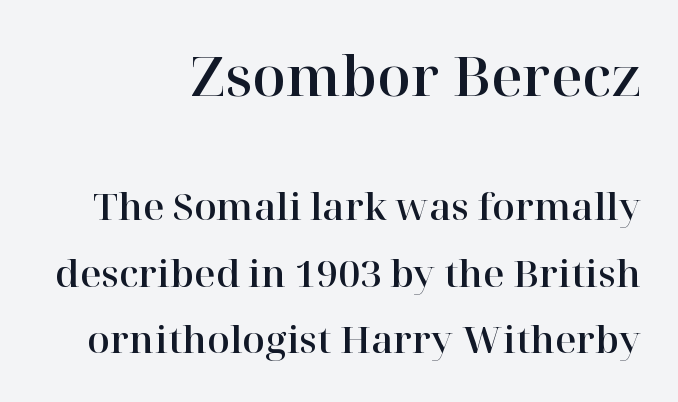
Q: Is the text italic (slanted)? A: No, it is upright.
Q: Is the typeface a serif or a sans-serif typeface? A: Serif.
Q: Is the text underlined? A: No.
Q: How is the paragraph aligned? A: Right-aligned.
Q: Is the spacing between letters normal or unusually wide? A: Normal.
Q: Which block of text is set in a larger size, the first (top) or the second (bottom)? A: The first (top) one.
Q: Width (condensed, normal, or wide)? A: Normal.
Q: Stroke contrast? A: High.
Q: x-height? A: Medium.
Q: Monospaced? A: No.
